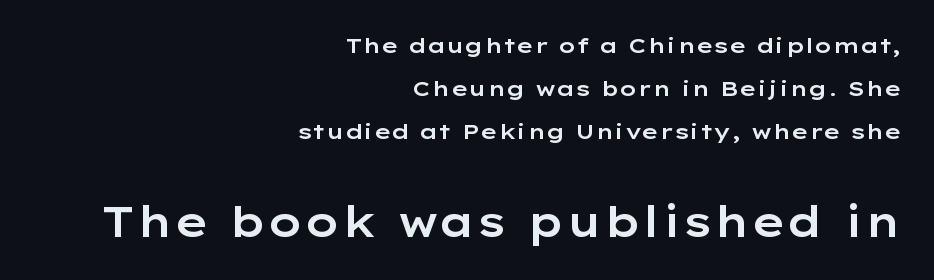
The axis of the letterforms is exactly vertical. Character widths vary here, with narrow letters taking less room than wide ones. The rendering enlarges the type as you move from the upper chunk to the lower. The rendering keeps characters at their native spacing. A typesetter would call this leading open, well beyond the default.
